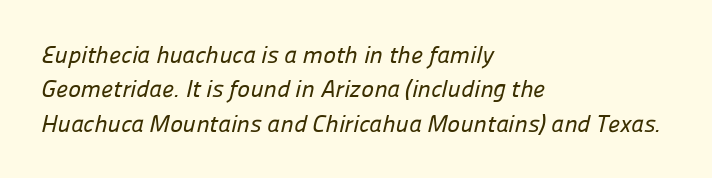
Q: Is the text underlined? A: No.
Q: How is the paragraph aligned? A: Left-aligned.
Q: Is the spacing between letters normal or unusually wide? A: Normal.
Q: Is the spacing between lines tight, normal or loose? A: Normal.
